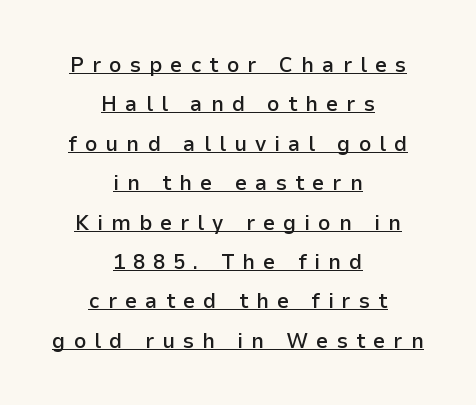
{"italic": "no", "bold": "semi", "underline": "yes", "align": "center", "line_spacing_ratio": 1.79, "letter_spacing": "wide", "letter_spacing_em": 0.36, "glyph_px": 22}
